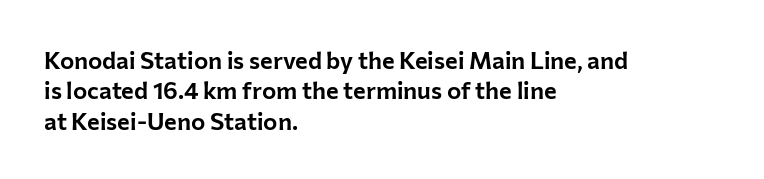
The image shows 24 px text type, upright; set left-aligned, normal line spacing (1.27x), normal letter spacing, not underlined.
